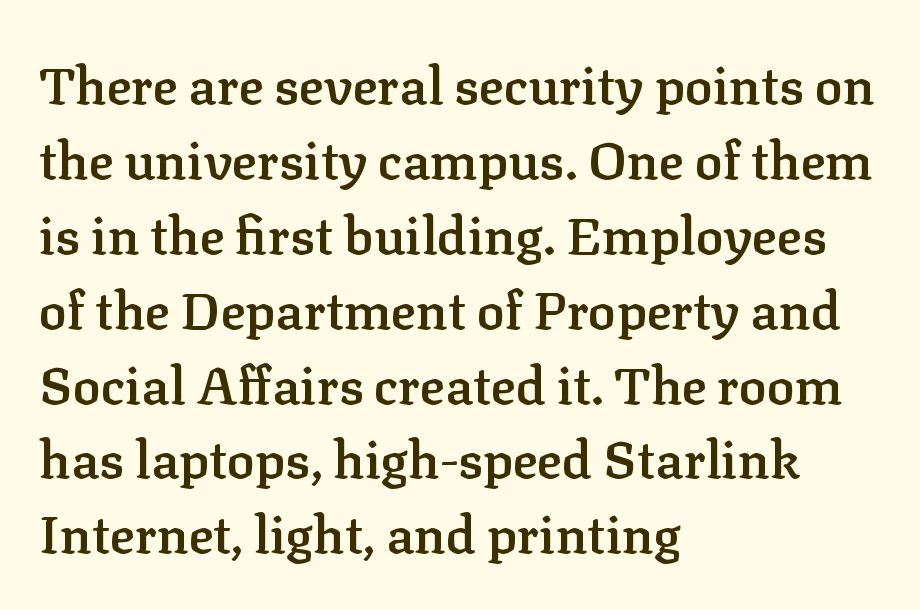
The image shows 52 px semibold serif type, upright; set left-aligned, normal line spacing (1.44x), normal letter spacing, not underlined; low stroke contrast and a medium x-height.
